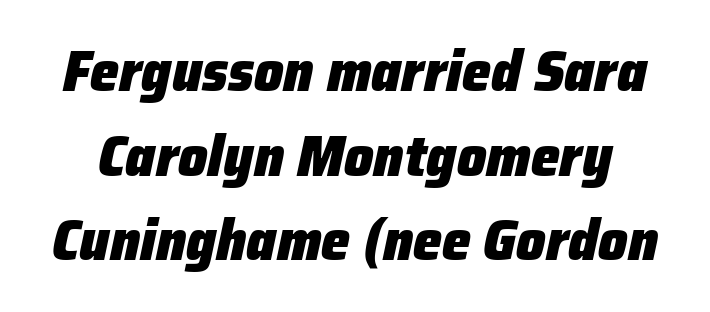
{"italic": "yes", "lean": "right", "slant_degrees": 12, "bold": "yes", "weight": "heavy", "width": "normal", "stroke_contrast": "low", "x_height": "medium", "monospaced": "no", "underline": "no", "line_spacing": "normal", "line_spacing_ratio": 1.46, "letter_spacing": "normal", "letter_spacing_em": 0.0, "glyph_px": 58}
